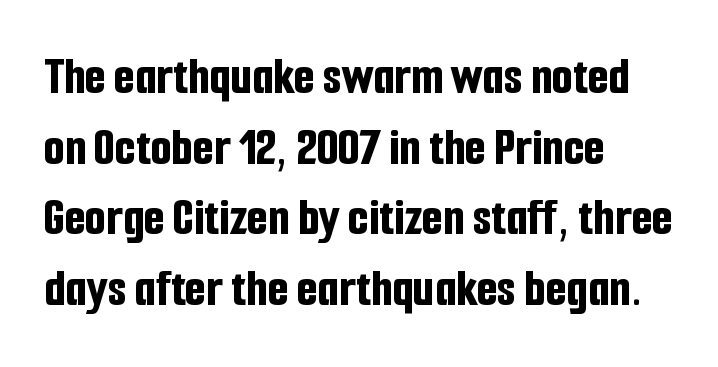
The image shows 54 px bold, condensed sans-serif type, upright; set left-aligned, normal line spacing (1.31x), normal letter spacing, not underlined; low stroke contrast and a medium x-height.
